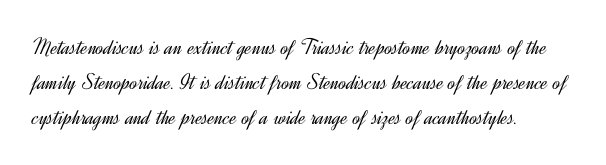
Q: Is the text bold? A: No.
Q: Is the text italic (slanted)? A: Yes.
Q: Is the text underlined? A: No.
Q: How is the paragraph aligned? A: Left-aligned.
Q: Is the spacing between letters normal or unusually wide? A: Normal.
Q: Is the spacing between lines tight, normal or loose? A: Normal.
